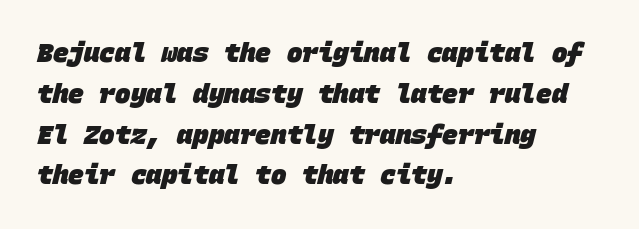
Plain, unruled lines of type. The passage shown has conventional tracking throughout. The paragraph has a hard left edge and a soft right edge. These lines sit exactly where default settings would place them. These lines carry a lot of weight — the face is fully bold.
